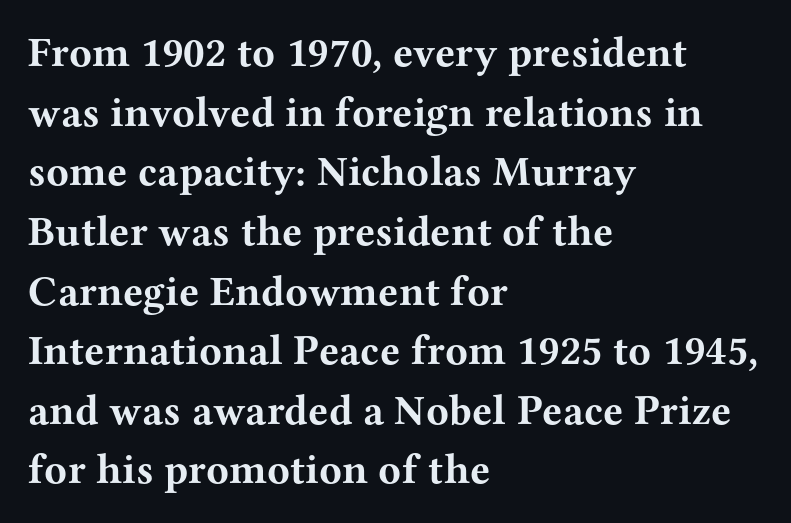
Q: Is the text bold? A: Yes.
Q: Is the text italic (slanted)? A: No, it is upright.
Q: Is the typeface a serif or a sans-serif typeface? A: Serif.
Q: Is the text underlined? A: No.
Q: How is the paragraph aligned? A: Left-aligned.
Q: Is the spacing between letters normal or unusually wide? A: Normal.
Q: Is the spacing between lines tight, normal or loose? A: Normal.
Q: Width (condensed, normal, or wide)? A: Wide.
Q: Stroke contrast? A: Medium.
Q: x-height? A: Medium.
Q: Monospaced? A: No.
